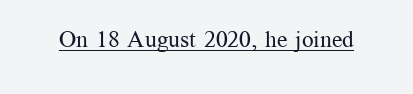
Students, observe the line beneath the letters — that is underlining. You can tell it's not italic because the verticals are truly vertical. Stems here are at most as thick as an everyday book face. Between one letter and the next there's only the usual sliver of space.
